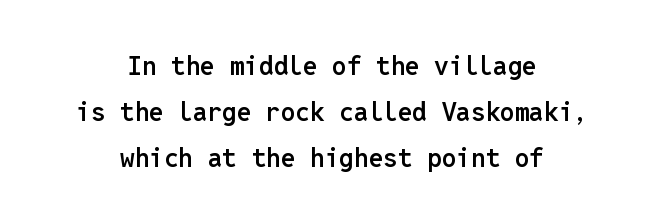
{"italic": "no", "bold": "semi", "underline": "no", "align": "center", "line_spacing_ratio": 1.76, "letter_spacing": "normal", "letter_spacing_em": 0.0, "glyph_px": 26}
